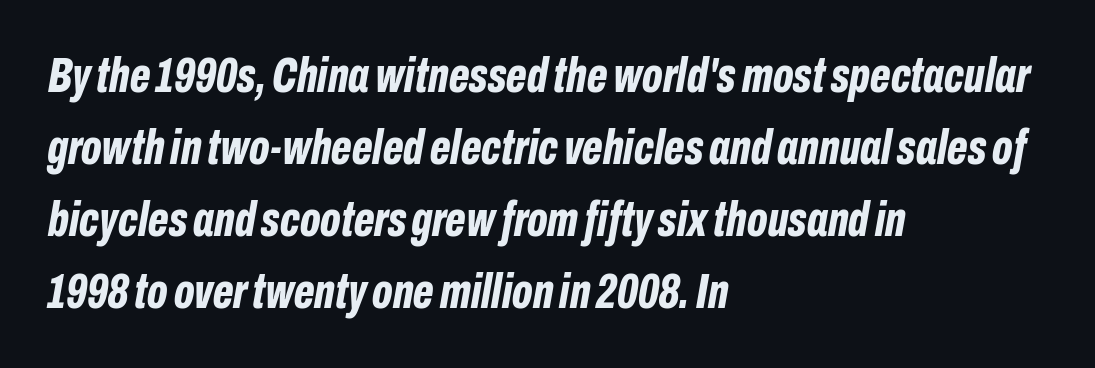
The image shows 49 px bold, condensed type, italic (leaning right); set left-aligned, normal line spacing (1.47x), normal letter spacing, not underlined; low stroke contrast and a medium x-height.
